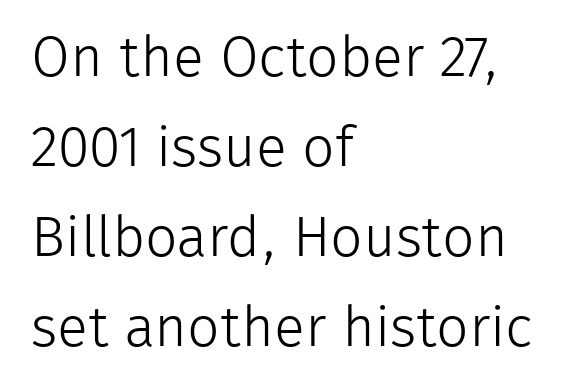
Q: Is the text bold? A: No.
Q: Is the text italic (slanted)? A: No, it is upright.
Q: Is the typeface a serif or a sans-serif typeface? A: Sans-serif.
Q: Is the text underlined? A: No.
Q: How is the paragraph aligned? A: Left-aligned.
Q: Is the spacing between letters normal or unusually wide? A: Normal.
Q: Is the spacing between lines tight, normal or loose? A: Normal.
Q: Width (condensed, normal, or wide)? A: Normal.
Q: Stroke contrast? A: Low.
Q: x-height? A: Medium.
Q: Monospaced? A: No.
